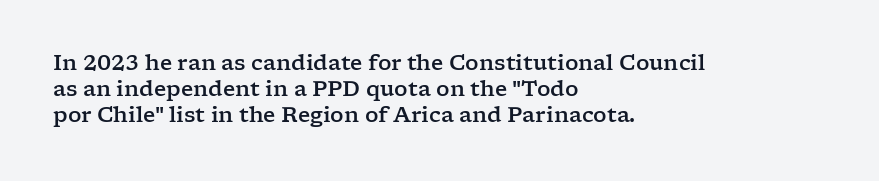
A typesetter would call this leading conventional body-copy spacing. Upright lettering throughout. This rendering uses left alignment, leaving the right contour irregular. The letterforms sit shoulder to shoulder at normal distance. Decoration check: the copy has no underline.
